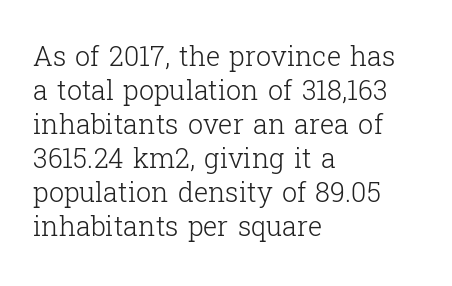
{"italic": "no", "bold": "no", "underline": "no", "align": "left", "line_spacing": "normal", "line_spacing_ratio": 1.26, "letter_spacing": "normal", "letter_spacing_em": 0.0, "glyph_px": 27}
